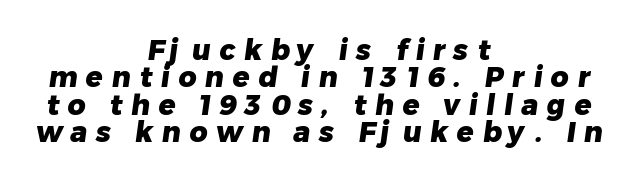
The typesetter chose a symmetrical, centered arrangement here. The strip under each line holds only bare page. Think of a printed novel: that variable character pitch is what you see here. Line spacing here is tight. The passage shown is typeset with a sans-serif family.
